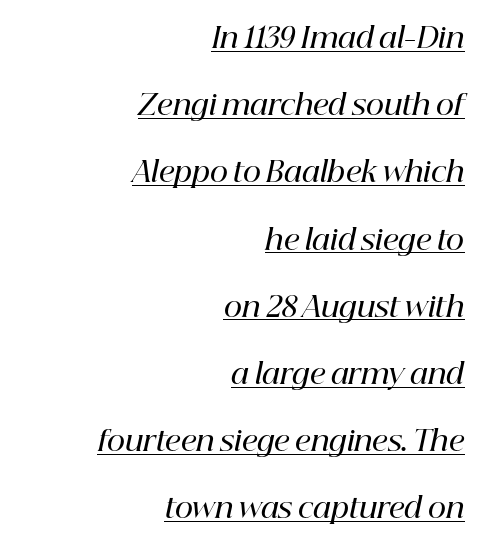
Q: Is the text bold? A: Semi-bold.
Q: Is the text italic (slanted)? A: Yes, it leans right by about 12 degrees.
Q: Is the typeface a serif or a sans-serif typeface? A: Serif.
Q: Is the text underlined? A: Yes.
Q: How is the paragraph aligned? A: Right-aligned.
Q: Is the spacing between letters normal or unusually wide? A: Normal.
Q: Is the spacing between lines tight, normal or loose? A: Loose.
Q: Width (condensed, normal, or wide)? A: Normal.
Q: Stroke contrast? A: High.
Q: x-height? A: Medium.
Q: Monospaced? A: No.
